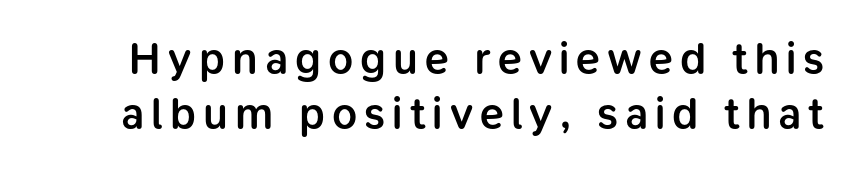
Q: Is the text bold? A: Semi-bold.
Q: Is the text italic (slanted)? A: No, it is upright.
Q: Is the typeface a serif or a sans-serif typeface? A: Sans-serif.
Q: Is the text underlined? A: No.
Q: Is the spacing between lines tight, normal or loose? A: Normal.
Q: Width (condensed, normal, or wide)? A: Normal.
Q: Stroke contrast? A: Low.
Q: x-height? A: Medium.
Q: Monospaced? A: No.
